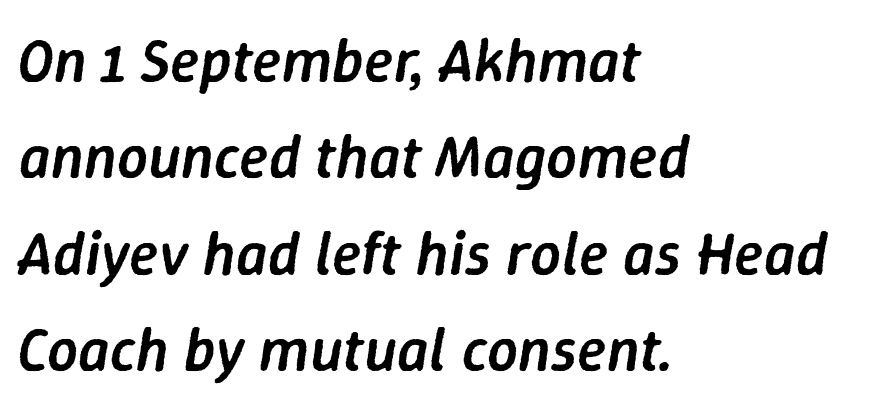
{"italic": "yes", "lean": "right", "slant_degrees": 9, "bold": "semi", "weight": "semibold", "width": "normal", "stroke_contrast": "low", "x_height": "medium", "monospaced": "no", "underline": "no", "align": "left", "line_spacing": "normal", "line_spacing_ratio": 1.58, "letter_spacing": "normal", "letter_spacing_em": 0.0, "glyph_px": 61}
